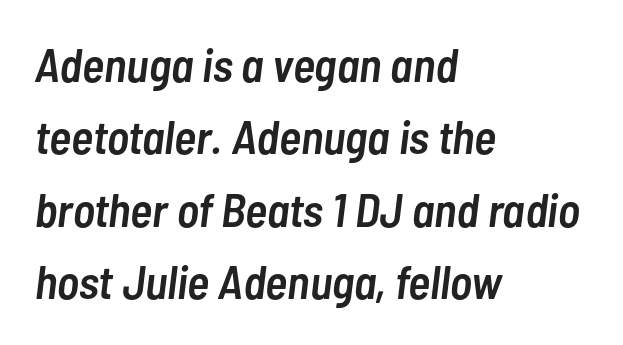
The image shows 47 px semibold, condensed type, italic (leaning right); set left-aligned, normal line spacing (1.54x), normal letter spacing, not underlined; low stroke contrast and a medium x-height.
